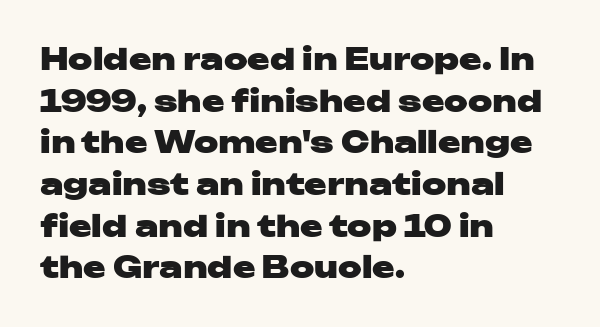
{"serif": "no", "italic": "no", "bold": "yes", "weight": "heavy", "width": "wide", "stroke_contrast": "low", "x_height": "medium", "monospaced": "no", "underline": "no", "align": "left", "line_spacing": "normal", "line_spacing_ratio": 1.39, "letter_spacing": "normal", "letter_spacing_em": 0.0, "glyph_px": 30}
